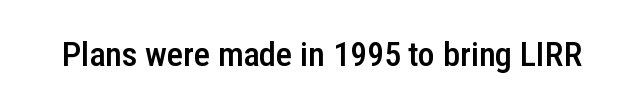
Q: Is the text bold? A: Semi-bold.
Q: Is the text italic (slanted)? A: No, it is upright.
Q: Is the typeface a serif or a sans-serif typeface? A: Sans-serif.
Q: Is the text underlined? A: No.
Q: Is the spacing between letters normal or unusually wide? A: Normal.
Q: Width (condensed, normal, or wide)? A: Condensed.
Q: Stroke contrast? A: Low.
Q: x-height? A: Medium.
Q: Monospaced? A: No.
